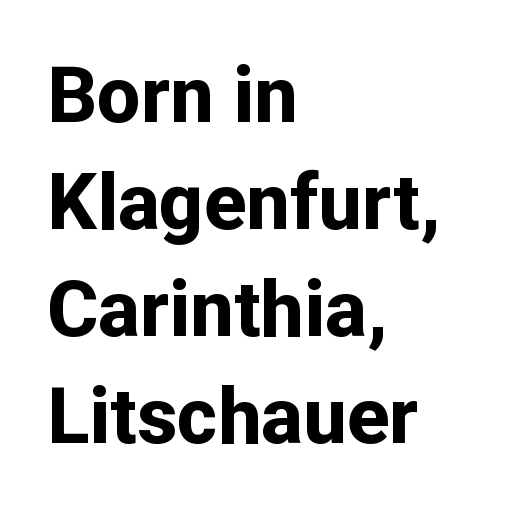
Q: Is the text bold? A: Yes.
Q: Is the text italic (slanted)? A: No, it is upright.
Q: Is the typeface a serif or a sans-serif typeface? A: Sans-serif.
Q: Is the text underlined? A: No.
Q: How is the paragraph aligned? A: Left-aligned.
Q: Is the spacing between letters normal or unusually wide? A: Normal.
Q: Is the spacing between lines tight, normal or loose? A: Normal.
Q: Width (condensed, normal, or wide)? A: Normal.
Q: Stroke contrast? A: Low.
Q: x-height? A: Medium.
Q: Monospaced? A: No.
